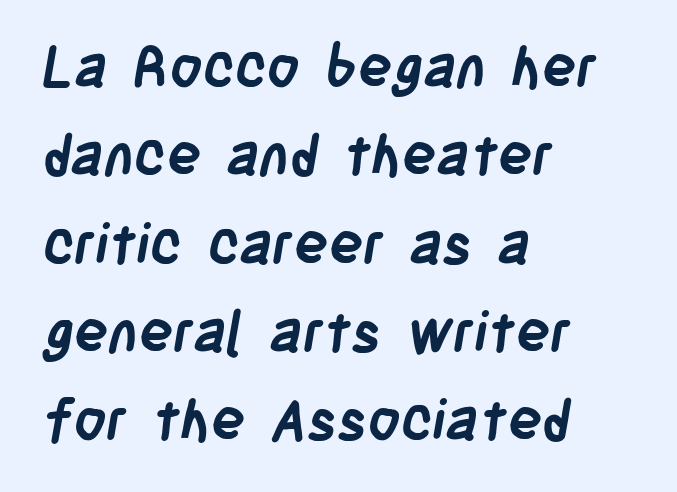
{"serif": "no", "bold": "yes", "weight": "semibold", "width": "condensed", "stroke_contrast": "low", "x_height": "large", "monospaced": "no", "underline": "no", "align": "left", "line_spacing": "normal", "line_spacing_ratio": 1.55, "letter_spacing": "normal", "letter_spacing_em": 0.0, "glyph_px": 57}
